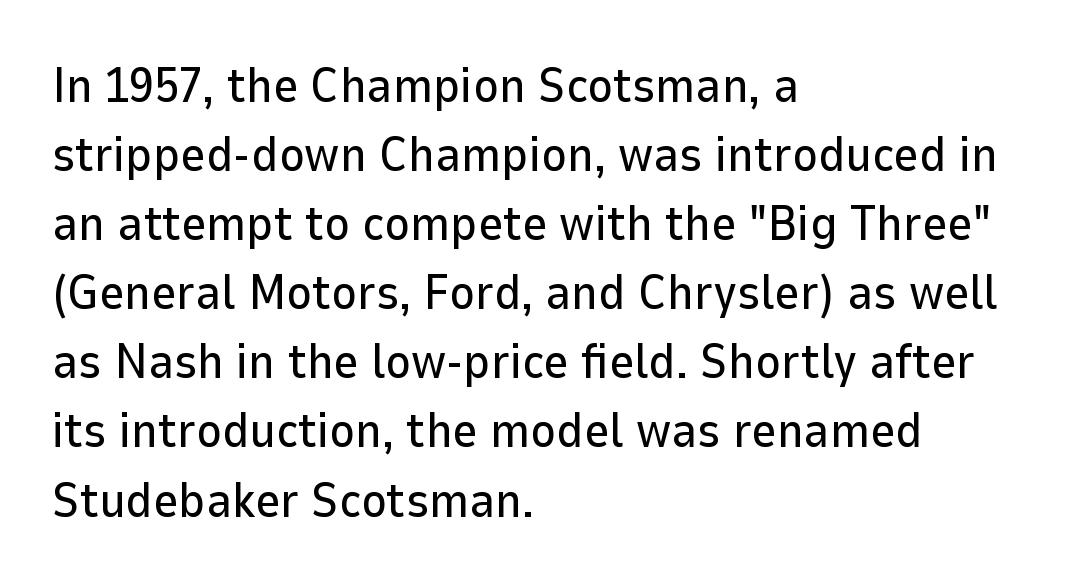
The paragraph shown leans on its left margin. Beneath every word, the page is bare. This is the regular roman posture of the typeface. Students, observe: this is what conventionally led text looks like. A typesetter would call this zero additional tracking.
